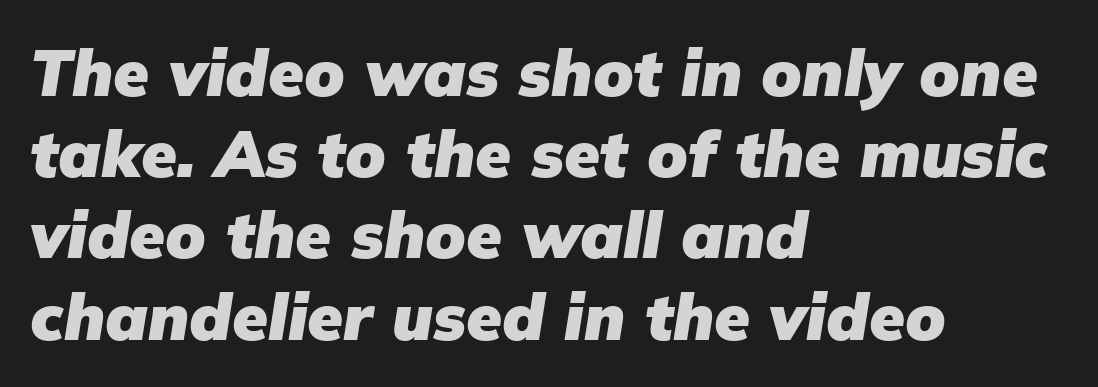
Q: Is the text bold? A: Yes.
Q: Is the text italic (slanted)? A: Yes, it leans right by about 9 degrees.
Q: Is the text underlined? A: No.
Q: How is the paragraph aligned? A: Left-aligned.
Q: Is the spacing between letters normal or unusually wide? A: Normal.
Q: Is the spacing between lines tight, normal or loose? A: Normal.
Q: Width (condensed, normal, or wide)? A: Normal.
Q: Stroke contrast? A: Low.
Q: x-height? A: Medium.
Q: Monospaced? A: No.
